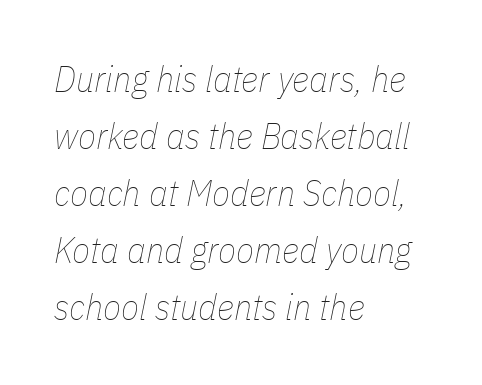
The image shows 37 px thin, condensed type, italic (leaning right); set left-aligned, normal line spacing (1.54x), normal letter spacing, not underlined; low stroke contrast and a medium x-height.
